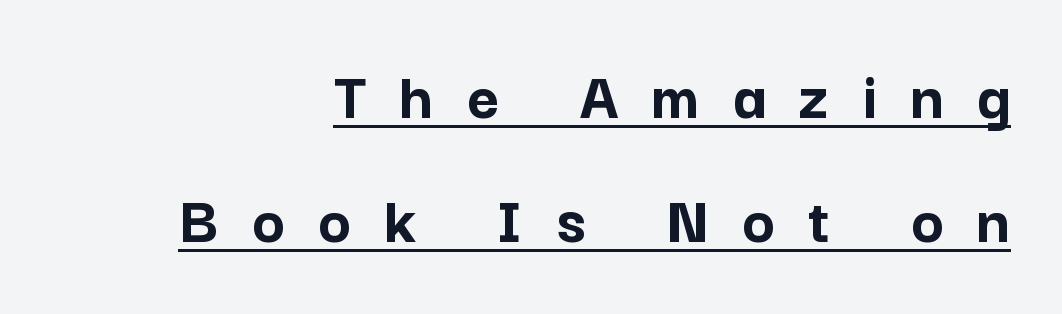
Think of a printed novel: that variable character pitch is what you see here. Casual observation: everything's shoved over to the right. This is sans-serif lettering, the kind often seen on screens and signage. Thick stems and heavy bowls — unmistakably bold. No italicization has been applied; the sample stays upright. The words here are underlined.
